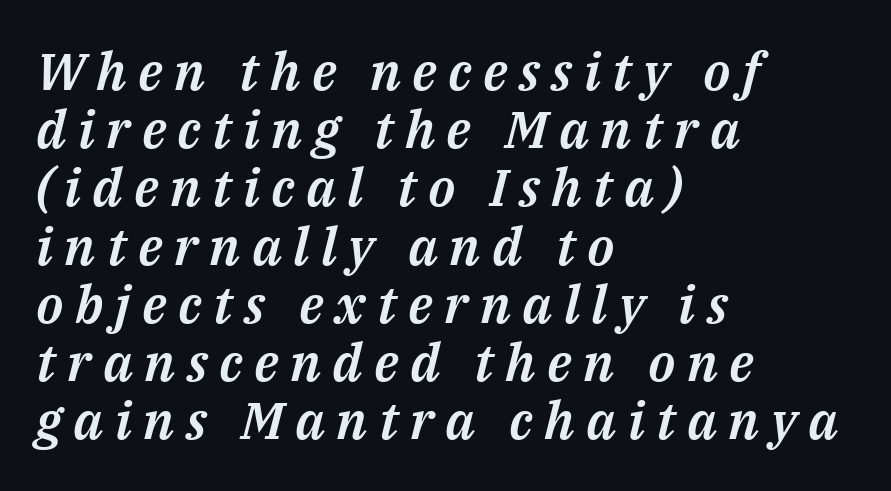
This sample uses an oblique cut, with every glyph tilted off the vertical. Proportional: the letters do not fall into vertical columns. The passage shown has open, widely tracked lettering throughout. Typeset ragged right — the left edge is the straight one. The vertical gap from one line to the next is small.
